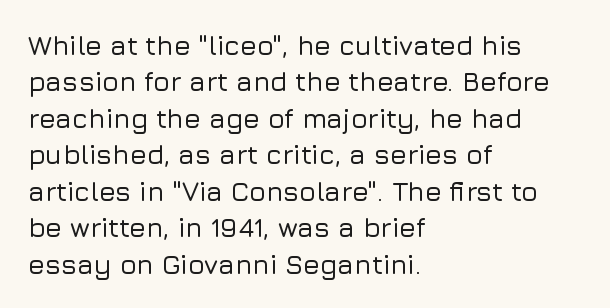
Q: Is the text italic (slanted)? A: No, it is upright.
Q: Is the text underlined? A: No.
Q: How is the paragraph aligned? A: Left-aligned.
Q: Is the spacing between letters normal or unusually wide? A: Normal.
Q: Is the spacing between lines tight, normal or loose? A: Normal.
